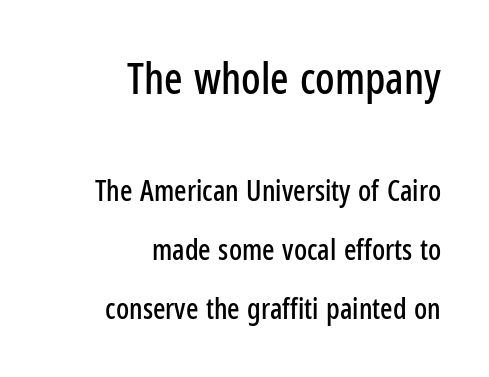
{"serif": "no", "italic": "no", "width": "condensed", "stroke_contrast": "low", "x_height": "medium", "monospaced": "no", "underline": "no", "align": "right", "line_spacing": "loose", "line_spacing_ratio": 2.04, "letter_spacing": "normal", "letter_spacing_em": 0.0, "larger_block": "first", "size_ratio": 1.48, "glyph_px": 43}
